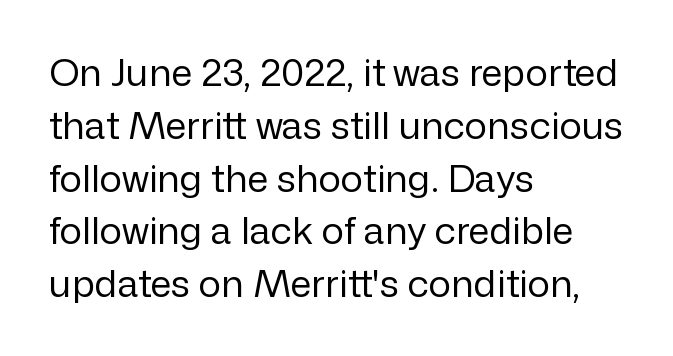
Q: Is the text bold? A: No.
Q: Is the text italic (slanted)? A: No, it is upright.
Q: Is the typeface a serif or a sans-serif typeface? A: Sans-serif.
Q: Is the text underlined? A: No.
Q: How is the paragraph aligned? A: Left-aligned.
Q: Is the spacing between letters normal or unusually wide? A: Normal.
Q: Is the spacing between lines tight, normal or loose? A: Normal.
Q: Width (condensed, normal, or wide)? A: Normal.
Q: Stroke contrast? A: Low.
Q: x-height? A: Medium.
Q: Monospaced? A: No.
